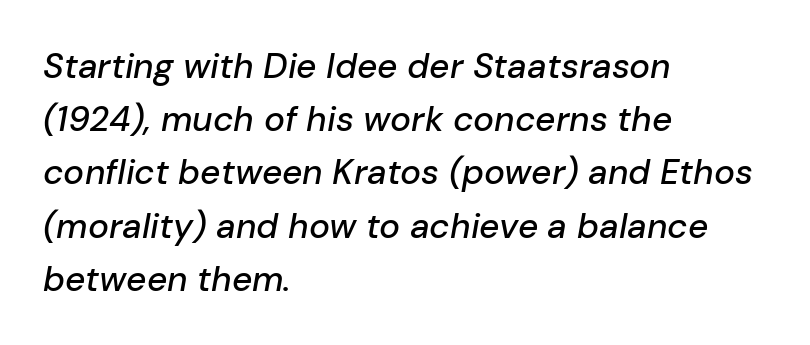
{"italic": "yes", "lean": "right", "slant_degrees": 10, "width": "normal", "stroke_contrast": "low", "x_height": "medium", "monospaced": "no", "underline": "no", "align": "left", "line_spacing": "normal", "line_spacing_ratio": 1.52, "letter_spacing": "normal", "letter_spacing_em": 0.0, "glyph_px": 35}
